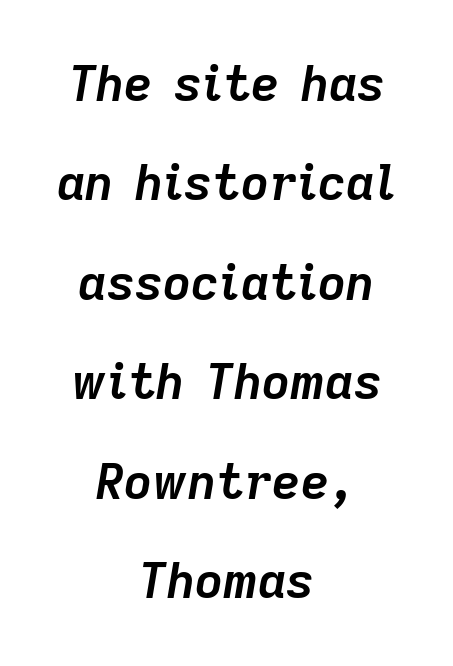
The image shows 49 px semibold type, italic (leaning right); set centered, loose line spacing (2.03x), normal letter spacing, not underlined; low stroke contrast and a medium x-height.
